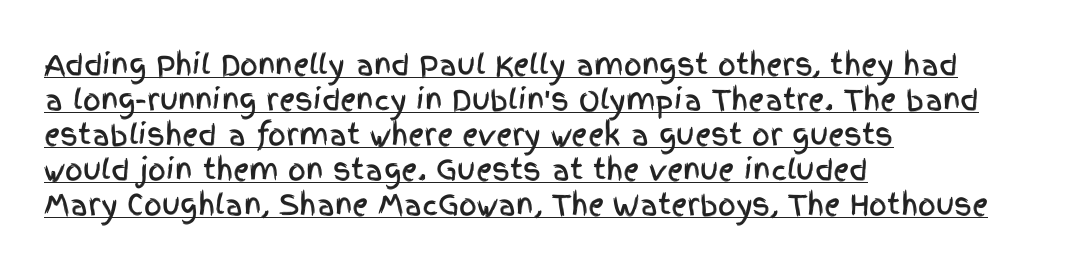
Somebody hit Ctrl+U on this one — the words are underlined. Varying glyph widths throughout — classic text-font behaviour. When letters stand straight like this, we call the style roman or upright. Look at the bottom of the vertical strokes: they stop flat, with no serifs.
